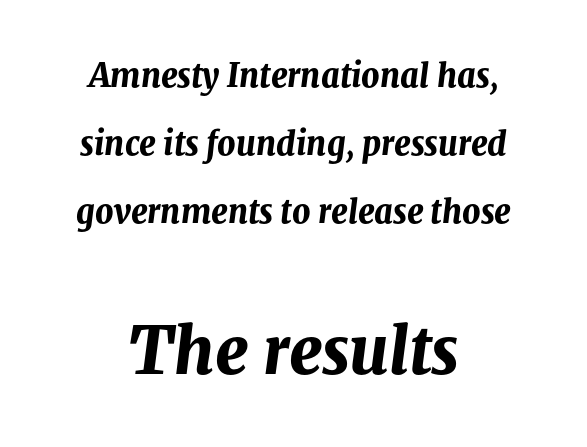
The image shows 64 px bold type, italic (leaning right); set centered, loose line spacing (2.13x), normal letter spacing, not underlined; the second (bottom) block is 2.0x larger; medium stroke contrast and a medium x-height.
